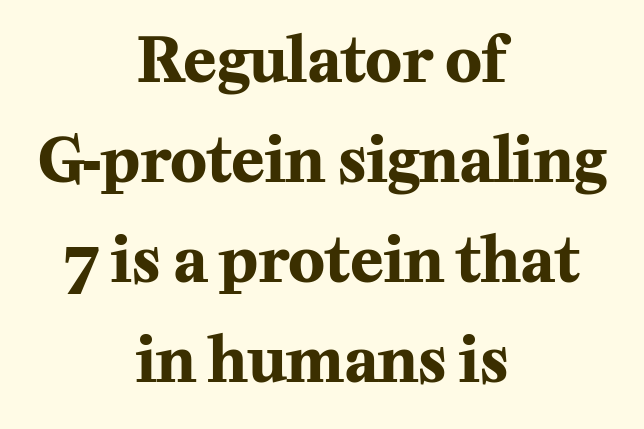
{"serif": "yes", "italic": "no", "bold": "yes", "weight": "bold", "width": "normal", "stroke_contrast": "medium", "x_height": "medium", "monospaced": "no", "underline": "no", "align": "center", "line_spacing": "normal", "line_spacing_ratio": 1.64, "letter_spacing": "normal", "letter_spacing_em": 0.0, "glyph_px": 61}
